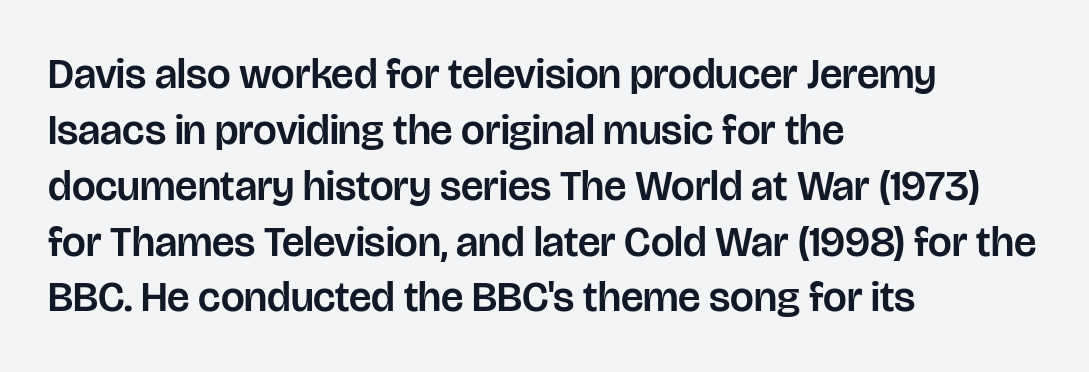
Q: Is the text italic (slanted)? A: No, it is upright.
Q: Is the typeface a serif or a sans-serif typeface? A: Sans-serif.
Q: Is the text underlined? A: No.
Q: How is the paragraph aligned? A: Left-aligned.
Q: Is the spacing between letters normal or unusually wide? A: Normal.
Q: Is the spacing between lines tight, normal or loose? A: Normal.
Q: Width (condensed, normal, or wide)? A: Normal.
Q: Stroke contrast? A: Low.
Q: x-height? A: Large.
Q: Monospaced? A: No.
